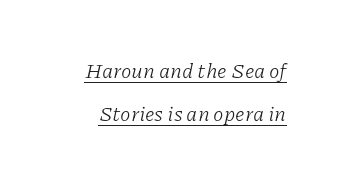
{"italic": "yes", "lean": "right", "slant_degrees": 11, "bold": "no", "underline": "yes", "line_spacing": "loose", "line_spacing_ratio": 2.07, "letter_spacing": "normal", "letter_spacing_em": 0.0, "glyph_px": 21}
